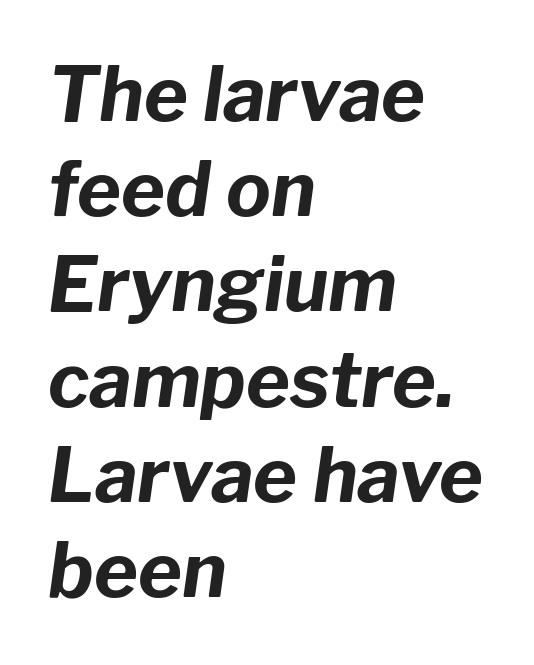
Q: Is the text bold? A: Yes.
Q: Is the text italic (slanted)? A: Yes, it leans right by about 8 degrees.
Q: Is the text underlined? A: No.
Q: How is the paragraph aligned? A: Left-aligned.
Q: Is the spacing between letters normal or unusually wide? A: Normal.
Q: Is the spacing between lines tight, normal or loose? A: Normal.
Q: Width (condensed, normal, or wide)? A: Normal.
Q: Stroke contrast? A: Low.
Q: x-height? A: Medium.
Q: Monospaced? A: No.
